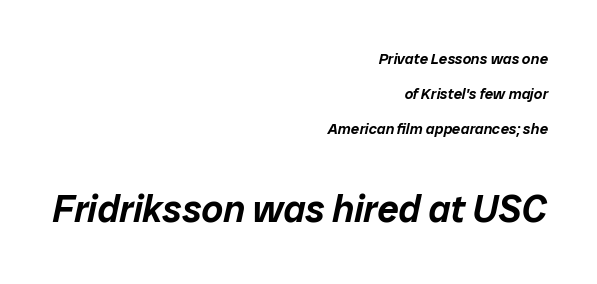
Q: Is the text italic (slanted)? A: Yes, it leans right by about 12 degrees.
Q: Is the text underlined? A: No.
Q: How is the paragraph aligned? A: Right-aligned.
Q: Is the spacing between letters normal or unusually wide? A: Normal.
Q: Is the spacing between lines tight, normal or loose? A: Loose.
Q: Which block of text is set in a larger size, the first (top) or the second (bottom)? A: The second (bottom) one.
Q: Width (condensed, normal, or wide)? A: Normal.
Q: Stroke contrast? A: Low.
Q: x-height? A: Medium.
Q: Monospaced? A: No.
